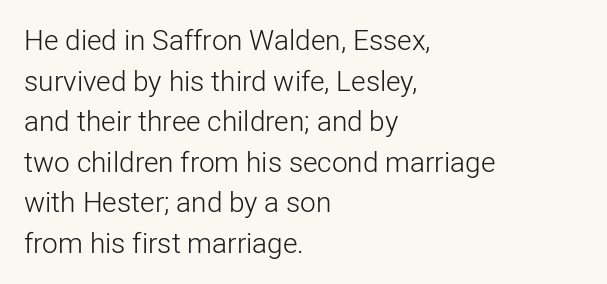
The image shows 28 px light sans-serif type, upright; set left-aligned, normal line spacing (1.45x), normal letter spacing, not underlined; low stroke contrast and a medium x-height.
